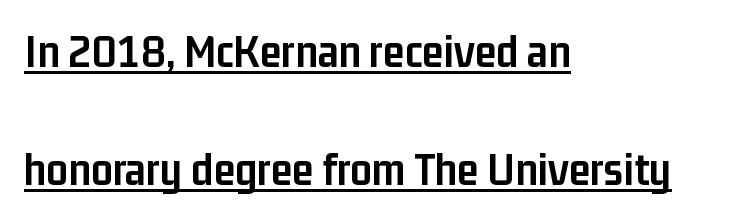
The image shows 48 px semibold, condensed sans-serif type, upright; set left-aligned, loose line spacing (2.45x), normal letter spacing, underlined; low stroke contrast and a medium x-height.
